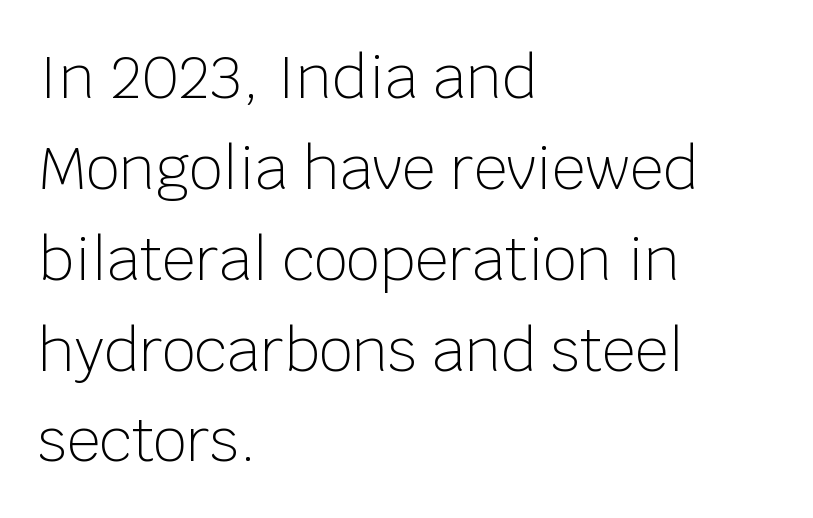
Q: Is the text bold? A: No.
Q: Is the text italic (slanted)? A: No, it is upright.
Q: Is the typeface a serif or a sans-serif typeface? A: Sans-serif.
Q: Is the text underlined? A: No.
Q: How is the paragraph aligned? A: Left-aligned.
Q: Is the spacing between letters normal or unusually wide? A: Normal.
Q: Is the spacing between lines tight, normal or loose? A: Normal.
Q: Width (condensed, normal, or wide)? A: Normal.
Q: Stroke contrast? A: Low.
Q: x-height? A: Large.
Q: Monospaced? A: No.
